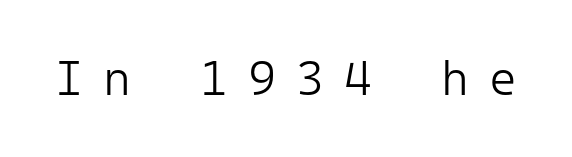
The image shows 48 px light sans-serif type, upright, monospaced; set unusually wide letter spacing (+0.42 em), not underlined; low stroke contrast and a medium x-height.
